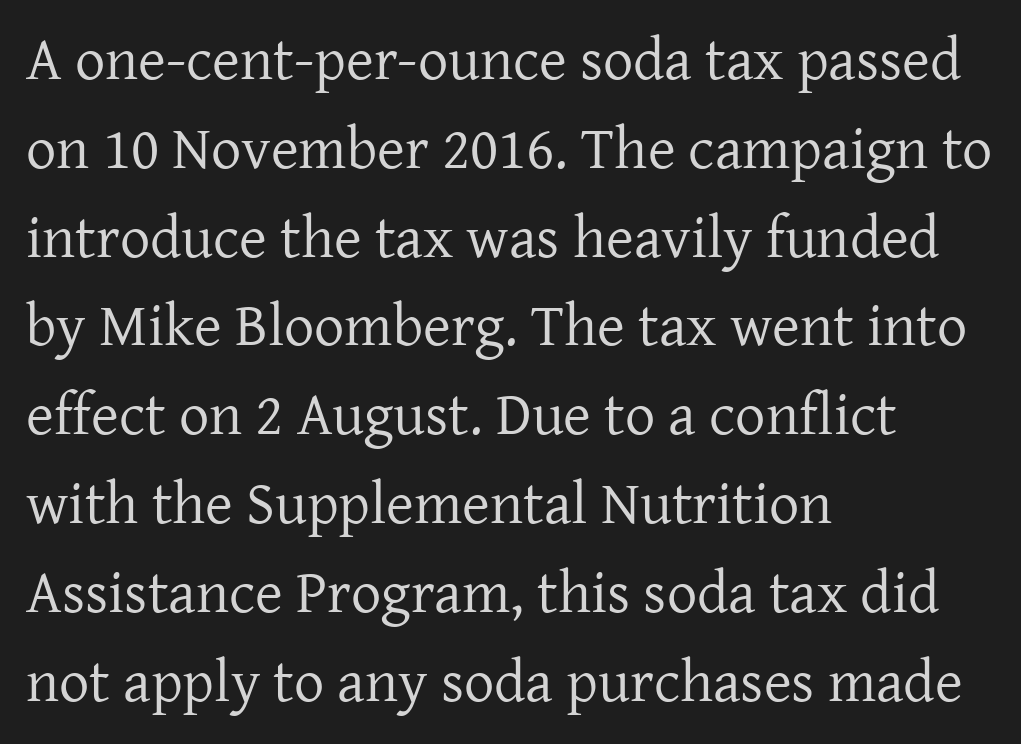
The strip under each line holds only bare page. Stroke mass is kept to a normal reading level or below. Tracking value appears to be zero — textbook default spacing. The passage shown is typed in a proportional face where columns would drift. One glance says typical: line gaps are just what's usual.
